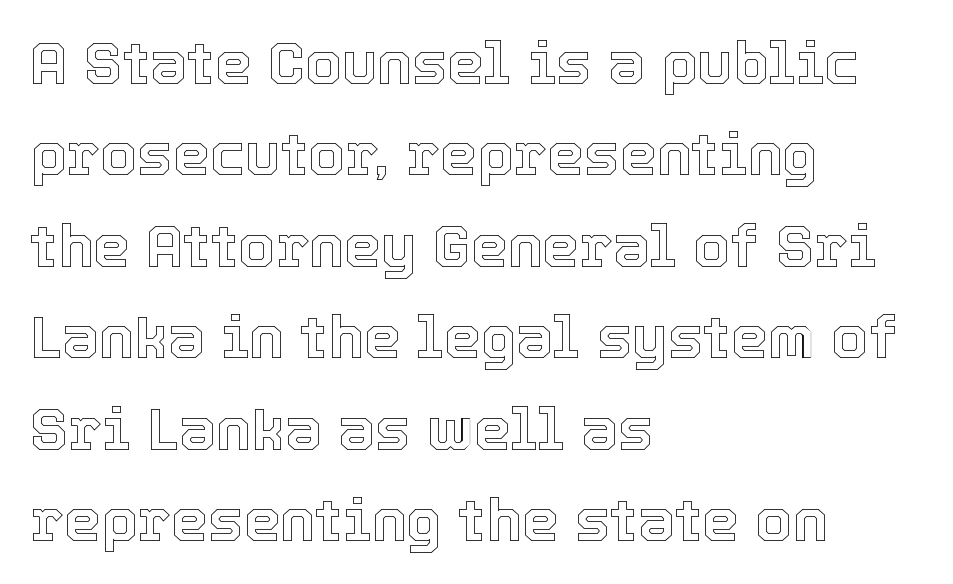
This sample is left-justified, so line endings fall wherever the words run out. Leading matches the norm, producing a regular column. Here the designer chose a conventional face with non-uniform glyph widths. The gap between lines stays unmarked. Glyph-to-glyph distance matches everyday printed text.
